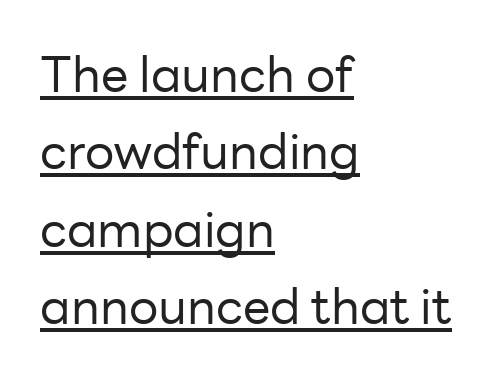
Q: Is the text bold? A: No.
Q: Is the text italic (slanted)? A: No, it is upright.
Q: Is the typeface a serif or a sans-serif typeface? A: Sans-serif.
Q: Is the text underlined? A: Yes.
Q: How is the paragraph aligned? A: Left-aligned.
Q: Is the spacing between letters normal or unusually wide? A: Normal.
Q: Is the spacing between lines tight, normal or loose? A: Normal.
Q: Width (condensed, normal, or wide)? A: Normal.
Q: Stroke contrast? A: Low.
Q: x-height? A: Medium.
Q: Monospaced? A: No.
